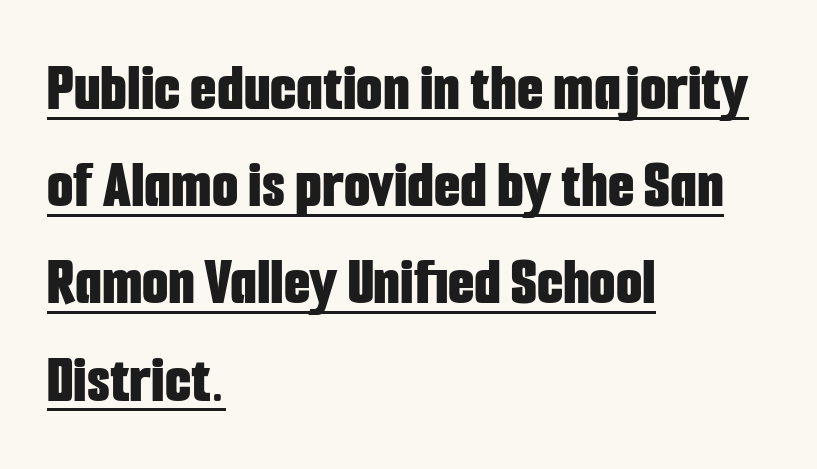
{"serif": "no", "italic": "no", "bold": "yes", "weight": "bold", "width": "condensed", "stroke_contrast": "low", "x_height": "medium", "monospaced": "no", "underline": "yes", "align": "left", "line_spacing": "normal", "line_spacing_ratio": 1.43, "letter_spacing": "normal", "letter_spacing_em": 0.0, "glyph_px": 68}
